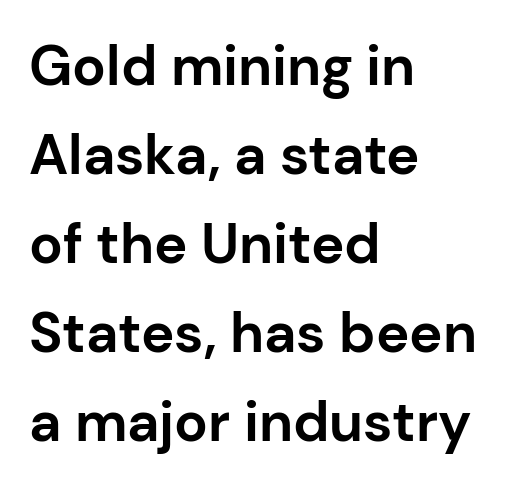
{"serif": "no", "italic": "no", "bold": "yes", "weight": "bold", "width": "normal", "stroke_contrast": "low", "x_height": "medium", "monospaced": "no", "underline": "no", "align": "left", "line_spacing": "normal", "line_spacing_ratio": 1.59, "letter_spacing": "normal", "letter_spacing_em": 0.0, "glyph_px": 56}
